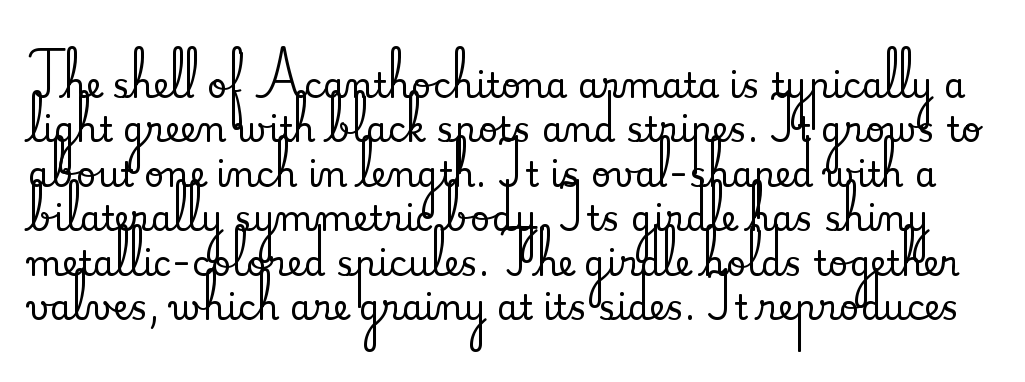
Q: Is the text italic (slanted)? A: No, it is upright.
Q: Is the typeface a serif or a sans-serif typeface? A: Serif.
Q: Is the text underlined? A: No.
Q: Is the spacing between letters normal or unusually wide? A: Normal.
Q: Is the spacing between lines tight, normal or loose? A: Normal.
Q: Width (condensed, normal, or wide)? A: Normal.
Q: Stroke contrast? A: Medium.
Q: x-height? A: Small.
Q: Monospaced? A: No.
